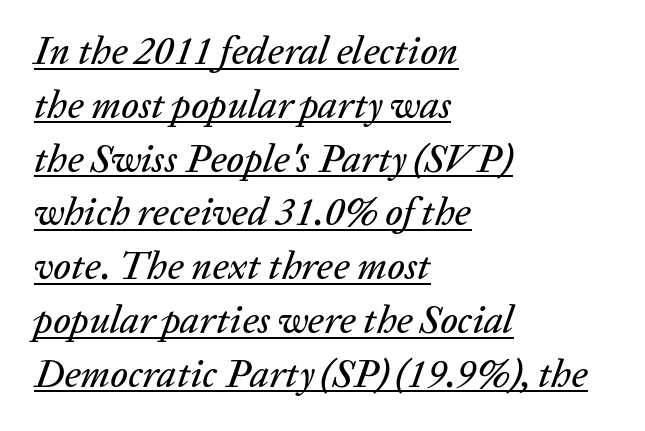
Q: Is the text italic (slanted)? A: Yes, it leans right by about 20 degrees.
Q: Is the text underlined? A: Yes.
Q: How is the paragraph aligned? A: Left-aligned.
Q: Is the spacing between letters normal or unusually wide? A: Normal.
Q: Is the spacing between lines tight, normal or loose? A: Normal.
Q: Width (condensed, normal, or wide)? A: Normal.
Q: Stroke contrast? A: Low.
Q: x-height? A: Medium.
Q: Monospaced? A: No.
